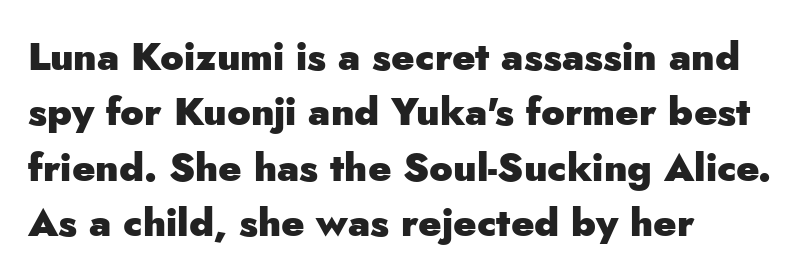
Q: Is the text bold? A: Yes.
Q: Is the text italic (slanted)? A: No, it is upright.
Q: Is the typeface a serif or a sans-serif typeface? A: Sans-serif.
Q: Is the text underlined? A: No.
Q: How is the paragraph aligned? A: Left-aligned.
Q: Is the spacing between letters normal or unusually wide? A: Normal.
Q: Is the spacing between lines tight, normal or loose? A: Normal.
Q: Width (condensed, normal, or wide)? A: Normal.
Q: Stroke contrast? A: Low.
Q: x-height? A: Small.
Q: Monospaced? A: No.
